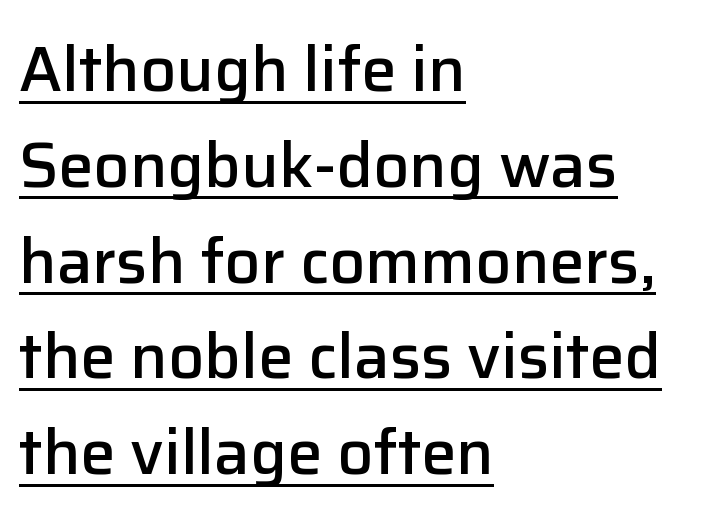
{"serif": "no", "italic": "no", "bold": "semi", "weight": "semibold", "width": "normal", "stroke_contrast": "low", "x_height": "medium", "monospaced": "no", "underline": "yes", "align": "left", "line_spacing": "normal", "line_spacing_ratio": 1.52, "letter_spacing": "normal", "letter_spacing_em": 0.0, "glyph_px": 63}
